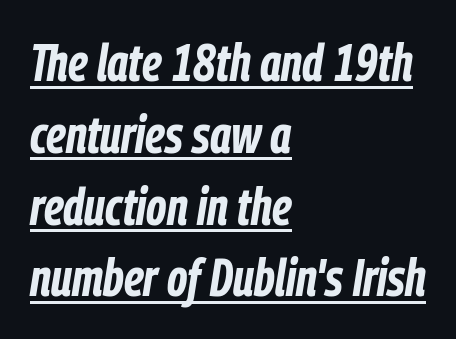
Q: Is the text bold? A: Yes.
Q: Is the text italic (slanted)? A: Yes, it leans right by about 9 degrees.
Q: Is the text underlined? A: Yes.
Q: How is the paragraph aligned? A: Left-aligned.
Q: Is the spacing between letters normal or unusually wide? A: Normal.
Q: Is the spacing between lines tight, normal or loose? A: Normal.
Q: Width (condensed, normal, or wide)? A: Condensed.
Q: Stroke contrast? A: Low.
Q: x-height? A: Medium.
Q: Monospaced? A: No.
